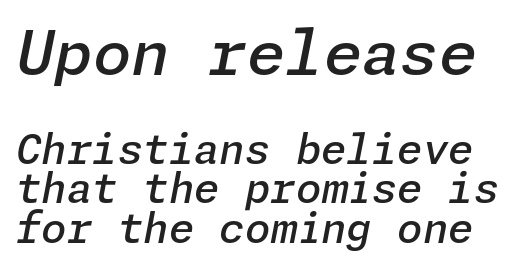
The image shows 62 px semibold type, italic (leaning right); set tight line spacing (0.96x), normal letter spacing, not underlined; the first (top) block is 1.51x larger; low stroke contrast and a medium x-height.
